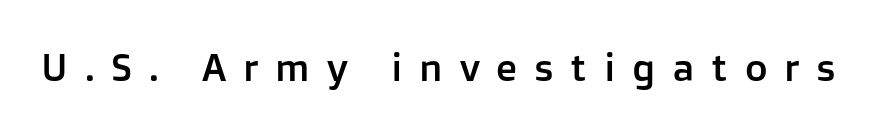
The image shows 39 px sans-serif type, upright; set unusually wide letter spacing (+0.43 em), not underlined; low stroke contrast and a medium x-height.
